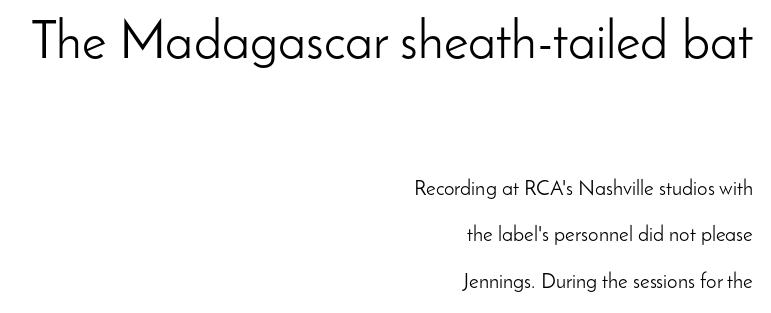
{"serif": "no", "italic": "no", "bold": "no", "weight": "light", "width": "normal", "stroke_contrast": "low", "x_height": "small", "monospaced": "no", "underline": "no", "align": "right", "line_spacing": "loose", "line_spacing_ratio": 2.23, "letter_spacing": "normal", "letter_spacing_em": 0.0, "larger_block": "first", "size_ratio": 2.52, "glyph_px": 53}
